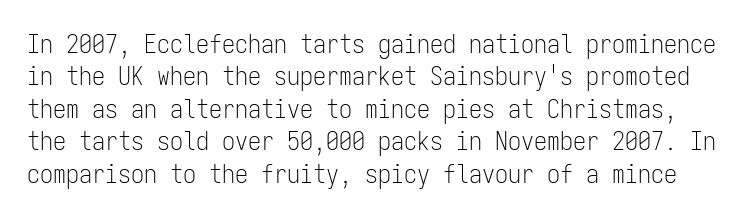
The line texture is even and compact thanks to regular tracking. Rendered with straight, roman letterforms. Weight class: somewhere from thin through regular. The words here are not underlined.
